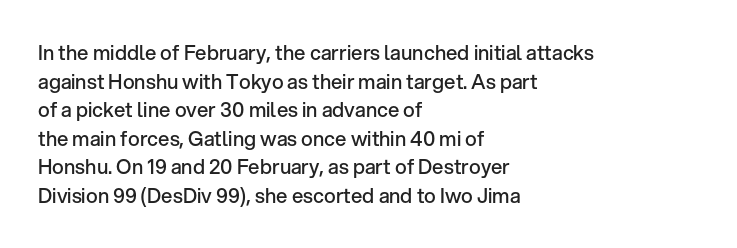
The image shows 20 px text type, upright; set left-aligned, normal line spacing (1.43x), normal letter spacing, not underlined.
